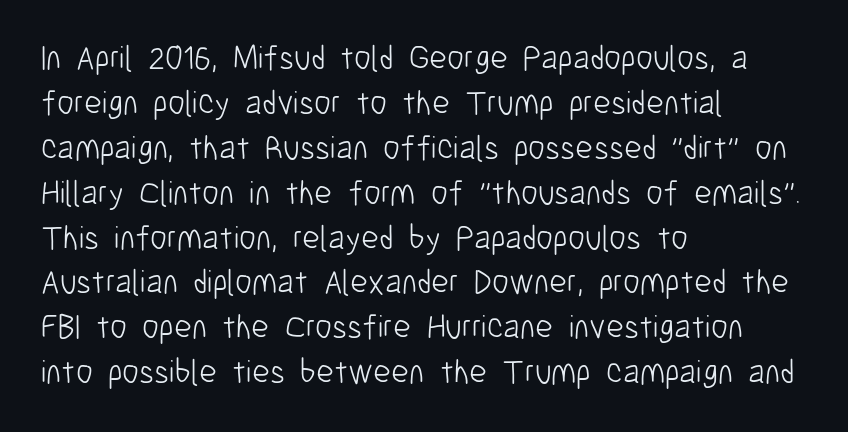
{"serif": "no", "italic": "no", "bold": "no", "weight": "light", "width": "condensed", "stroke_contrast": "low", "x_height": "medium", "monospaced": "no", "underline": "no", "align": "left", "line_spacing": "normal", "line_spacing_ratio": 1.32, "letter_spacing": "normal", "letter_spacing_em": 0.0, "glyph_px": 34}
